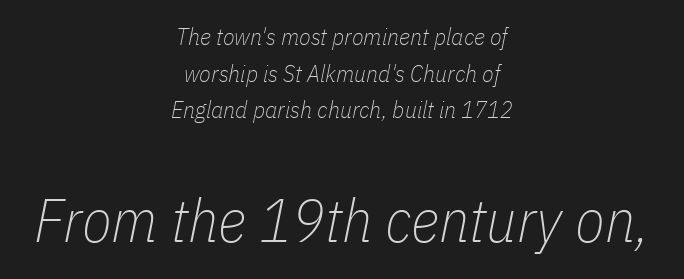
Q: Is the text bold? A: No.
Q: Is the text italic (slanted)? A: Yes, it leans right by about 11 degrees.
Q: Is the text underlined? A: No.
Q: How is the paragraph aligned? A: Centered.
Q: Is the spacing between letters normal or unusually wide? A: Normal.
Q: Is the spacing between lines tight, normal or loose? A: Normal.
Q: Which block of text is set in a larger size, the first (top) or the second (bottom)? A: The second (bottom) one.
Q: Width (condensed, normal, or wide)? A: Condensed.
Q: Stroke contrast? A: Low.
Q: x-height? A: Medium.
Q: Monospaced? A: No.
